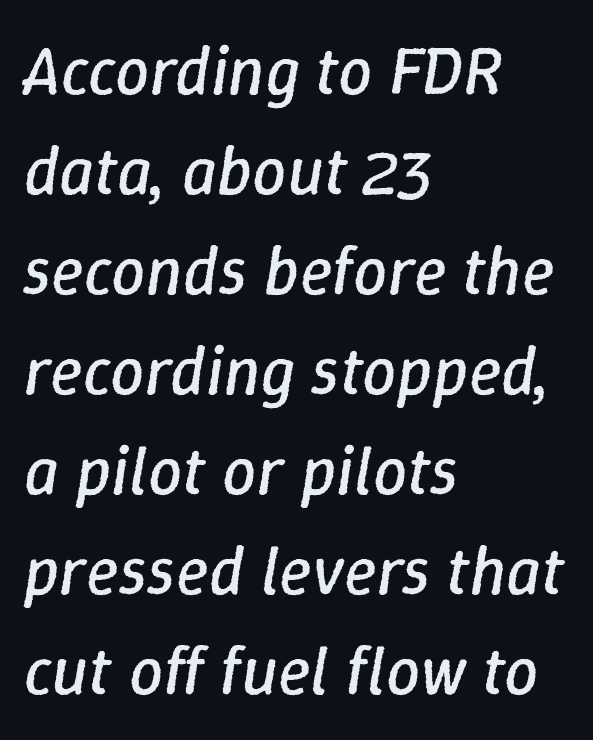
Q: Is the text bold? A: No.
Q: Is the text italic (slanted)? A: Yes, it leans right by about 9 degrees.
Q: Is the text underlined? A: No.
Q: How is the paragraph aligned? A: Left-aligned.
Q: Is the spacing between letters normal or unusually wide? A: Normal.
Q: Is the spacing between lines tight, normal or loose? A: Normal.
Q: Width (condensed, normal, or wide)? A: Normal.
Q: Stroke contrast? A: Low.
Q: x-height? A: Medium.
Q: Monospaced? A: No.
